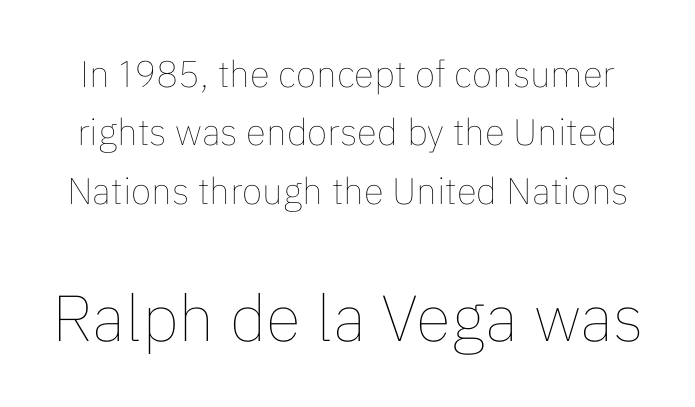
Q: Is the text bold? A: No.
Q: Is the text italic (slanted)? A: No, it is upright.
Q: Is the text underlined? A: No.
Q: Is the spacing between letters normal or unusually wide? A: Normal.
Q: Is the spacing between lines tight, normal or loose? A: Normal.
Q: Which block of text is set in a larger size, the first (top) or the second (bottom)? A: The second (bottom) one.
Q: Width (condensed, normal, or wide)? A: Normal.
Q: Stroke contrast? A: Low.
Q: x-height? A: Medium.
Q: Monospaced? A: No.
